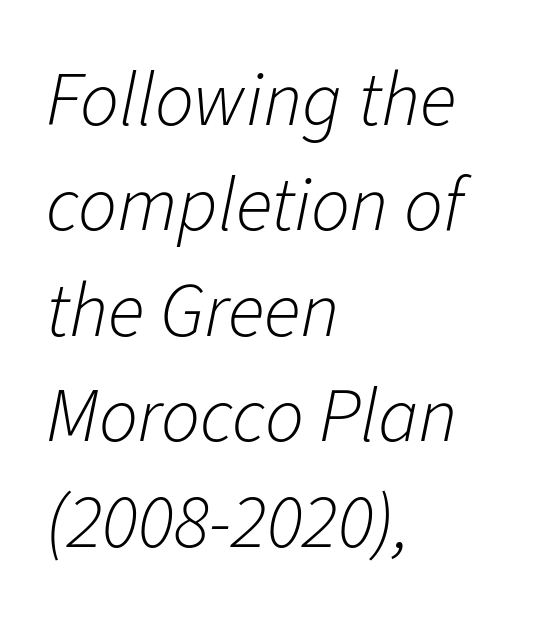
Decoration check: the copy has no underline. Here the glyphs are tracked normally, forming tight word shapes. Is this a fixed-width face? No — the glyphs have proportional, varying widths. Slant detected: the letters are inclined.
